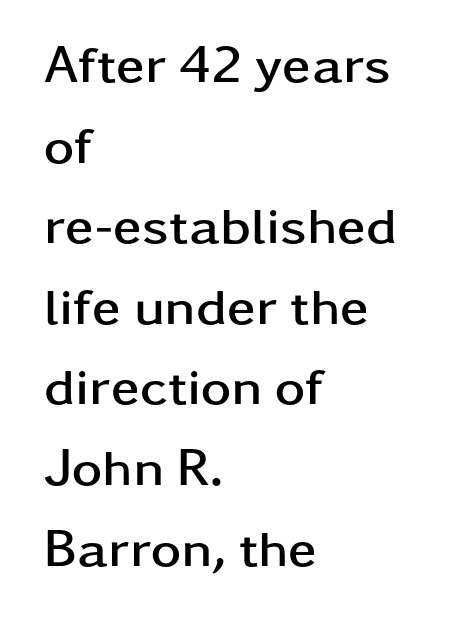
The image shows 52 px semibold, wide sans-serif type, upright; set left-aligned, normal line spacing (1.55x), normal letter spacing, not underlined; low stroke contrast and a medium x-height.
